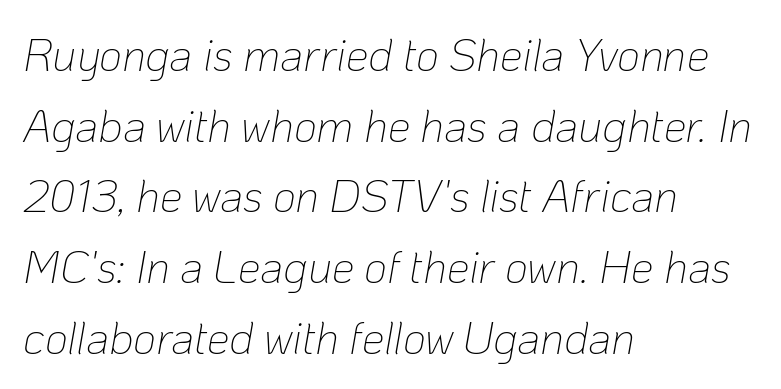
The image shows 45 px thin type, italic (leaning right); set left-aligned, normal line spacing (1.57x), normal letter spacing, not underlined; low stroke contrast and a medium x-height.
